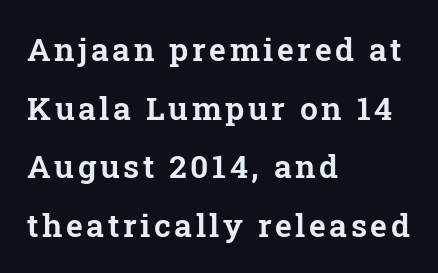
The words here are not underlined. The axis of the letterforms is exactly vertical. Do the characters align in a grid? No, the font is proportional. Horizontal alignment here is leftward, the default for most running prose.
